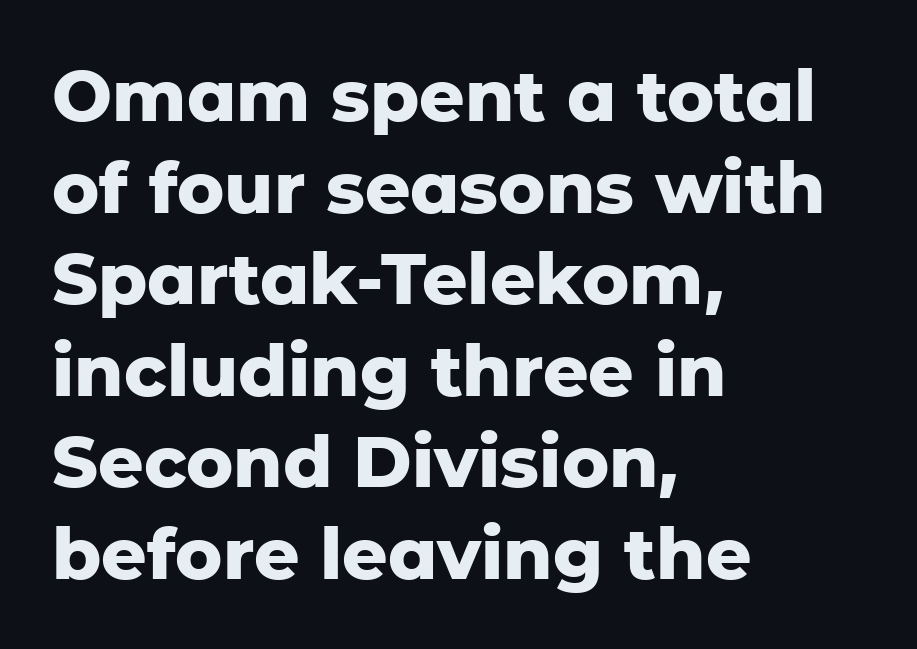
Q: Is the text bold? A: Yes.
Q: Is the text italic (slanted)? A: No, it is upright.
Q: Is the typeface a serif or a sans-serif typeface? A: Sans-serif.
Q: Is the text underlined? A: No.
Q: How is the paragraph aligned? A: Left-aligned.
Q: Is the spacing between letters normal or unusually wide? A: Normal.
Q: Is the spacing between lines tight, normal or loose? A: Normal.
Q: Width (condensed, normal, or wide)? A: Normal.
Q: Stroke contrast? A: Low.
Q: x-height? A: Medium.
Q: Monospaced? A: No.
